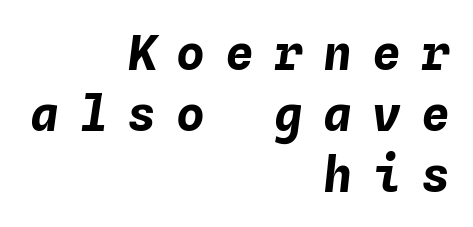
The image shows 48 px bold type, italic (leaning right), monospaced; set right-aligned, normal line spacing (1.27x), unusually wide letter spacing (+0.42 em), not underlined; low stroke contrast and a medium x-height.
